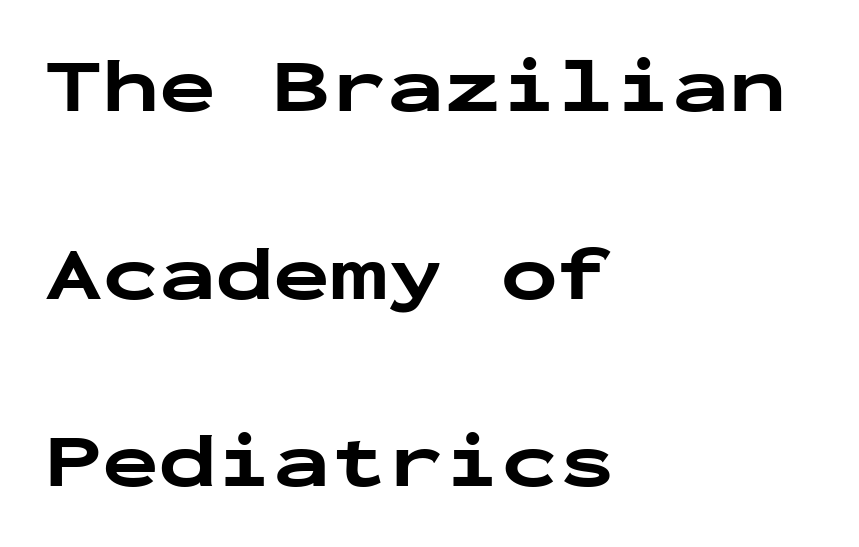
{"serif": "no", "italic": "no", "bold": "yes", "weight": "bold", "width": "wide", "stroke_contrast": "low", "x_height": "medium", "monospaced": "yes", "underline": "no", "align": "left", "line_spacing": "loose", "line_spacing_ratio": 2.47, "letter_spacing": "normal", "letter_spacing_em": 0.0, "glyph_px": 76}
